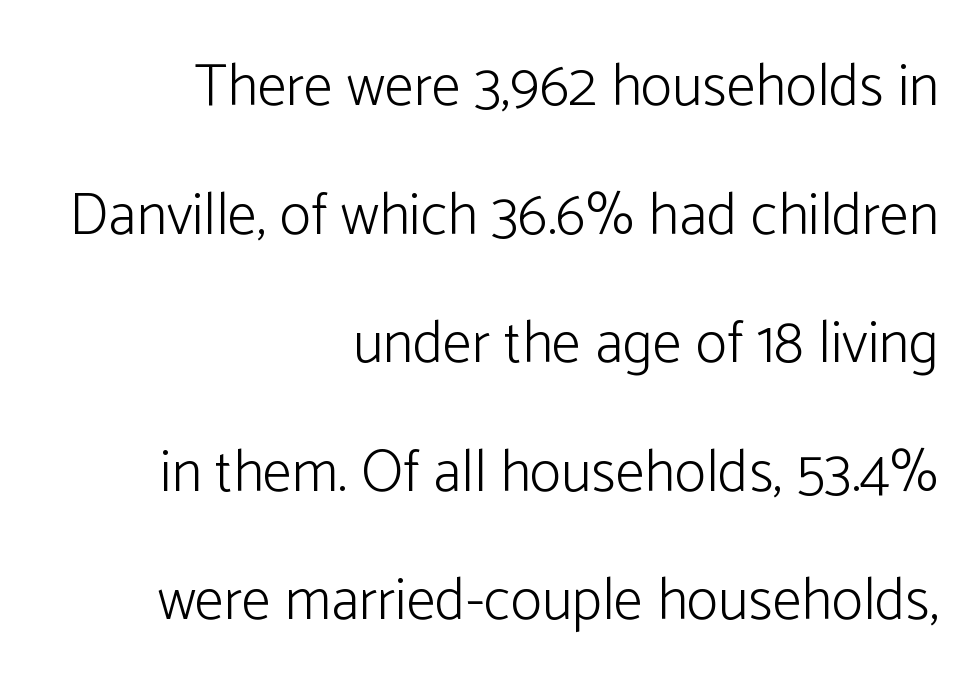
{"serif": "no", "italic": "no", "bold": "no", "weight": "light", "width": "normal", "stroke_contrast": "low", "x_height": "medium", "monospaced": "no", "underline": "no", "align": "right", "line_spacing": "loose", "line_spacing_ratio": 2.18, "letter_spacing": "normal", "letter_spacing_em": 0.0, "glyph_px": 59}
